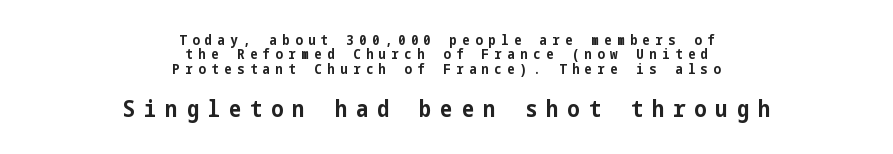
The image shows 23 px bold type, upright; set centered, tight line spacing (1.03x), unusually wide letter spacing (+0.39 em), not underlined; the second (bottom) block is 1.64x larger.
